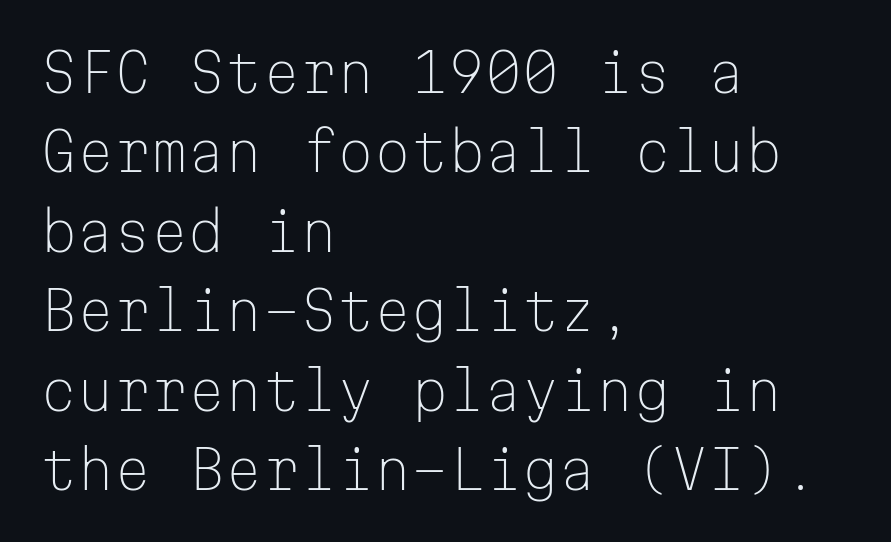
Q: Is the text bold? A: No.
Q: Is the text italic (slanted)? A: No, it is upright.
Q: Is the typeface a serif or a sans-serif typeface? A: Sans-serif.
Q: Is the text underlined? A: No.
Q: How is the paragraph aligned? A: Left-aligned.
Q: Is the spacing between letters normal or unusually wide? A: Normal.
Q: Is the spacing between lines tight, normal or loose? A: Normal.
Q: Width (condensed, normal, or wide)? A: Normal.
Q: Stroke contrast? A: Low.
Q: x-height? A: Medium.
Q: Monospaced? A: Yes.
